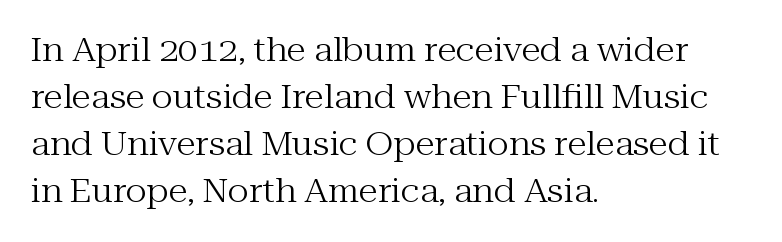
Looks like regular typesetting: each glyph gets only the width it needs. The line-height multiplier appears to be the usual default. The letters sit at their default tracking, neither squeezed nor spread. No word sits above an underline. No extra ink here — the face is not bold. When letters stand straight like this, we call the style roman or upright.
